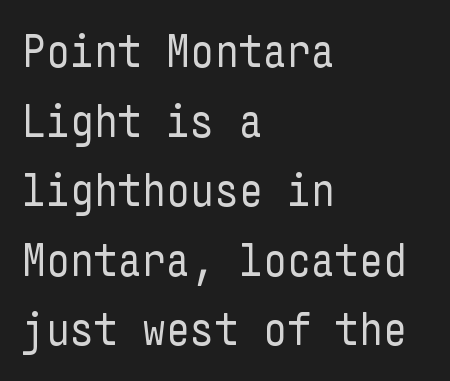
Q: Is the text bold? A: No.
Q: Is the text italic (slanted)? A: No, it is upright.
Q: Is the typeface a serif or a sans-serif typeface? A: Sans-serif.
Q: Is the text underlined? A: No.
Q: How is the paragraph aligned? A: Left-aligned.
Q: Is the spacing between letters normal or unusually wide? A: Normal.
Q: Is the spacing between lines tight, normal or loose? A: Normal.
Q: Width (condensed, normal, or wide)? A: Condensed.
Q: Stroke contrast? A: Low.
Q: x-height? A: Medium.
